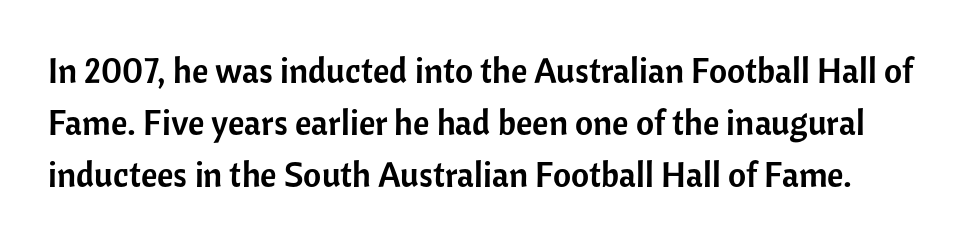
The face used here is a sans, in the tradition of grotesques and geometrics. Rows of type keep a routine distance in the vertical direction. The face used here is proportionally spaced, like ordinary book or web type. Only glyphs here, with clear space below each row.
